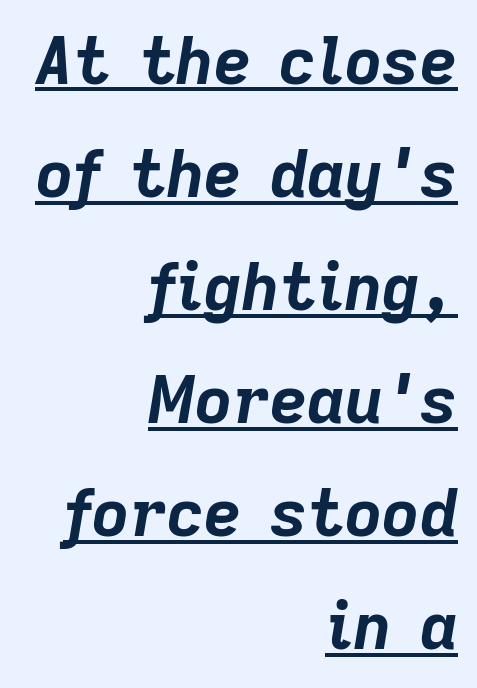
Q: Is the text bold? A: Yes.
Q: Is the text italic (slanted)? A: Yes, it leans right by about 9 degrees.
Q: Is the text underlined? A: Yes.
Q: How is the paragraph aligned? A: Right-aligned.
Q: Is the spacing between letters normal or unusually wide? A: Normal.
Q: Width (condensed, normal, or wide)? A: Normal.
Q: Stroke contrast? A: Low.
Q: x-height? A: Medium.
Q: Monospaced? A: No.
